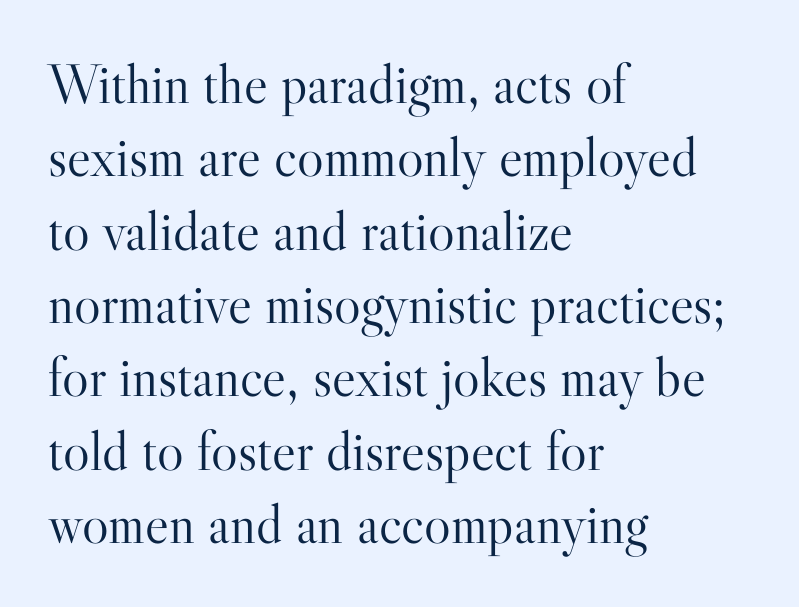
Nothing heavy about these letters — not bold at all. Characters remain perfectly vertical along every line. Font category for this specimen: serif. Bare-footed words on every line. A typesetter would call this zero additional tracking.
